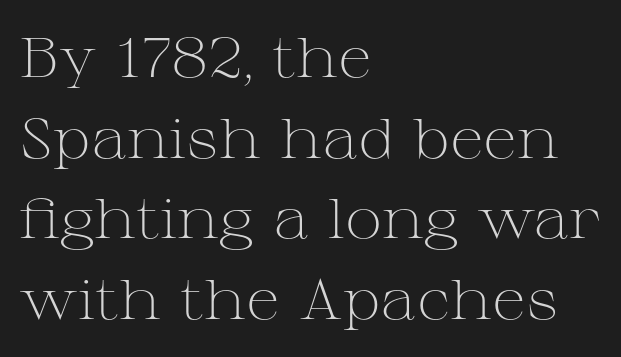
Q: Is the text bold? A: No.
Q: Is the text italic (slanted)? A: No, it is upright.
Q: Is the typeface a serif or a sans-serif typeface? A: Serif.
Q: Is the text underlined? A: No.
Q: How is the paragraph aligned? A: Left-aligned.
Q: Is the spacing between letters normal or unusually wide? A: Normal.
Q: Is the spacing between lines tight, normal or loose? A: Normal.
Q: Width (condensed, normal, or wide)? A: Wide.
Q: Stroke contrast? A: Medium.
Q: x-height? A: Medium.
Q: Monospaced? A: No.
